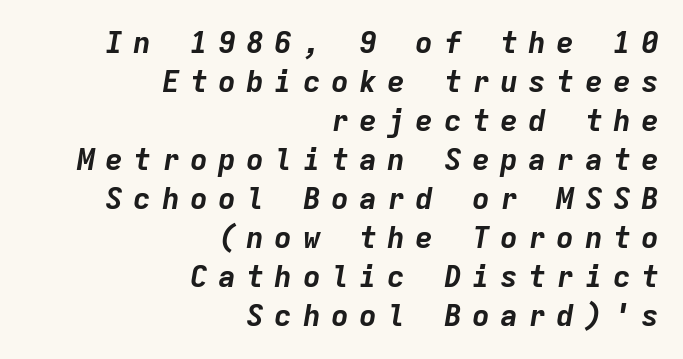
Emphasis-style slanted type is in use. Descenders hang freely into open space. Every letter is thick-stroked: bold, no question. Does the leading feel generous? No, just average. You could count columns in this text — the font is strictly monospaced. Horizontal alignment here is rightward, an uncommon choice for prose.
